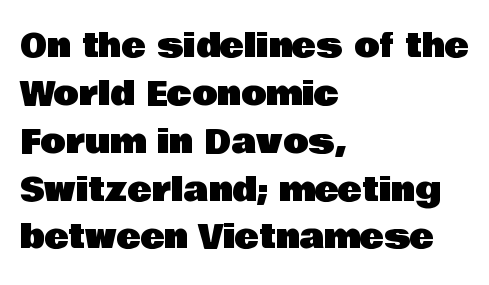
{"serif": "no", "italic": "no", "width": "normal", "stroke_contrast": "low", "x_height": "large", "monospaced": "no", "underline": "no", "align": "left", "line_spacing": "normal", "line_spacing_ratio": 1.45, "letter_spacing": "normal", "letter_spacing_em": 0.0, "glyph_px": 33}
